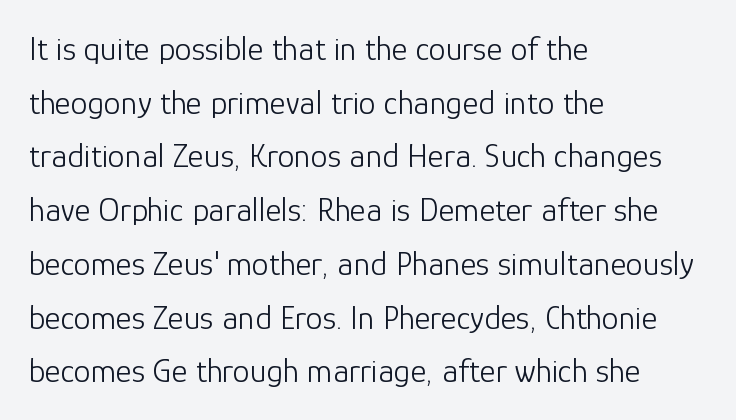
Lines of text with bare space underneath. The lettering holds an erect, upright posture throughout. A typesetter would label this face a sans. Caption: standard tracking, unaltered.
